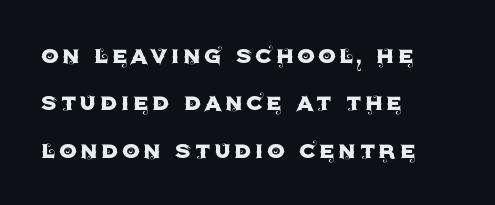
Q: Is the text italic (slanted)? A: No, it is upright.
Q: Is the typeface a serif or a sans-serif typeface? A: Sans-serif.
Q: Is the text underlined? A: No.
Q: How is the paragraph aligned? A: Left-aligned.
Q: Is the spacing between lines tight, normal or loose? A: Normal.
Q: Width (condensed, normal, or wide)? A: Normal.
Q: x-height? A: Large.
Q: Monospaced? A: No.
